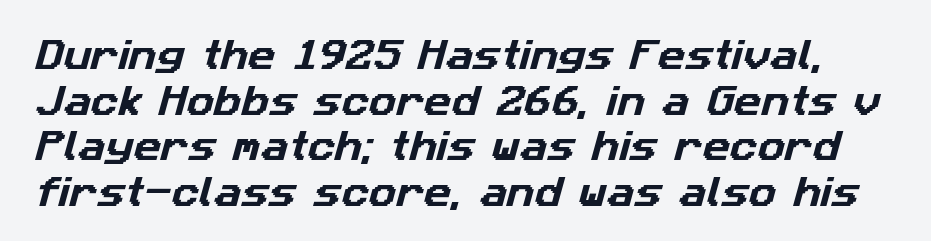
Default kerning and tracking; the words read as compact shapes. Here the designer chose a conventional face with non-uniform glyph widths. Whoever set this chose a conventional vertical rhythm. Glance below the letters and you will spot only blank space. Check where the strokes stop: nothing finishes them off — pure sans.
